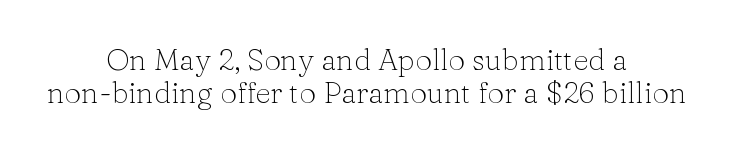
{"serif": "yes", "italic": "no", "bold": "no", "weight": "light", "width": "normal", "stroke_contrast": "low", "x_height": "medium", "monospaced": "no", "underline": "no", "align": "center", "line_spacing": "tight", "line_spacing_ratio": 1.1, "letter_spacing": "normal", "letter_spacing_em": 0.0, "glyph_px": 30}
